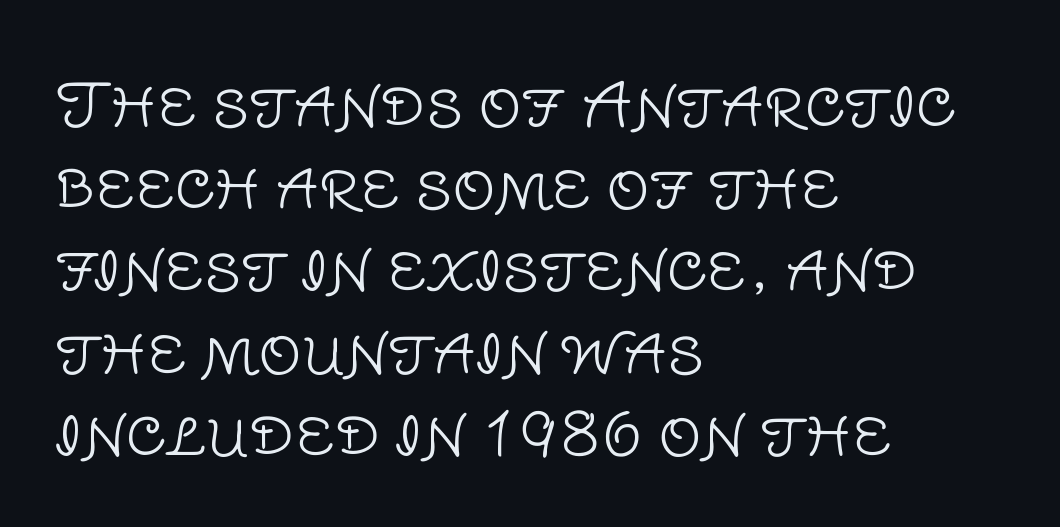
A typesetter would call this leading conventional body-copy spacing. Unbolded letterforms with no extra heft. Glyph-to-glyph distance matches everyday printed text.
